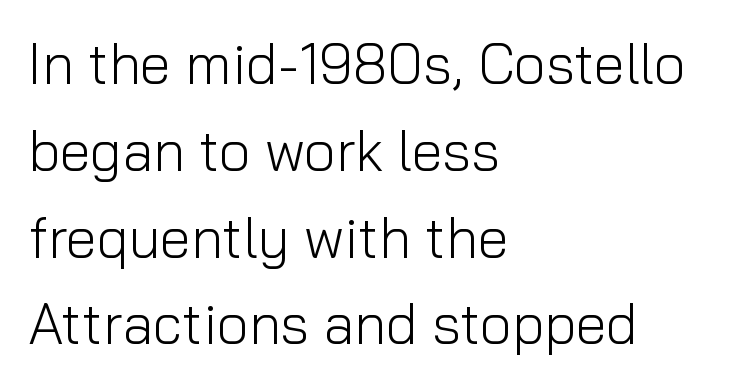
The image shows 56 px light sans-serif type, upright; set left-aligned, normal line spacing (1.55x), normal letter spacing, not underlined; low stroke contrast and a medium x-height.
